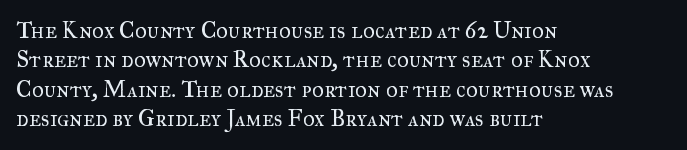
It's the straight-up-and-down kind of type. The face used here is rendered with its standard letterfit. The setting favours the left margin, as ordinary paragraphs usually do. This is not heavy type; no bold has been used. Interline gaps are of average width in this sample.
